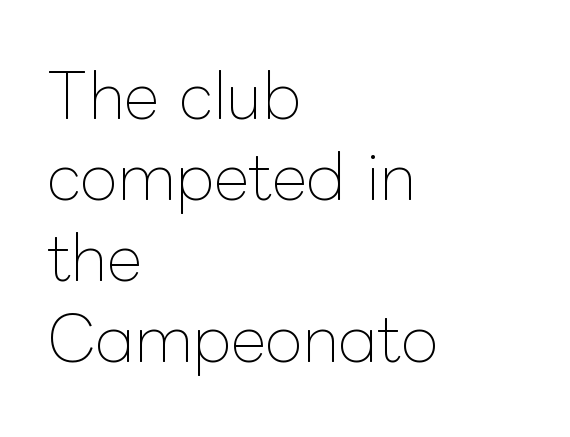
Check the space under the baseline: it is left empty. The font is comparable to plain body text, perhaps lighter. Does the leading feel generous? No, just average. The lettering stays uniformly vertical, giving the passage a roman look.
